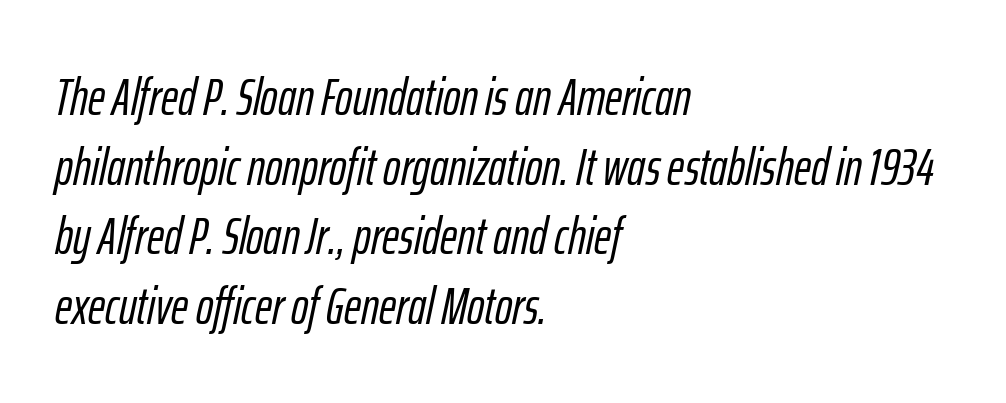
Q: Is the text italic (slanted)? A: Yes, it leans right by about 12 degrees.
Q: Is the text underlined? A: No.
Q: How is the paragraph aligned? A: Left-aligned.
Q: Is the spacing between letters normal or unusually wide? A: Normal.
Q: Is the spacing between lines tight, normal or loose? A: Normal.
Q: Width (condensed, normal, or wide)? A: Condensed.
Q: Stroke contrast? A: Low.
Q: x-height? A: Medium.
Q: Monospaced? A: No.
